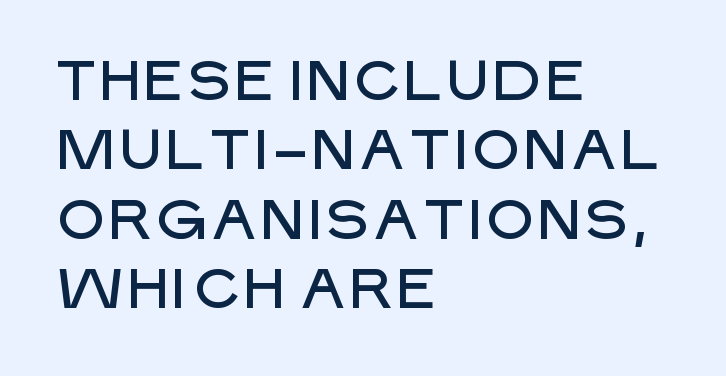
{"serif": "no", "italic": "no", "width": "normal", "stroke_contrast": "low", "x_height": "large", "monospaced": "no", "underline": "no", "align": "left", "line_spacing_ratio": 1.24, "letter_spacing": "normal", "letter_spacing_em": 0.0, "glyph_px": 56}
